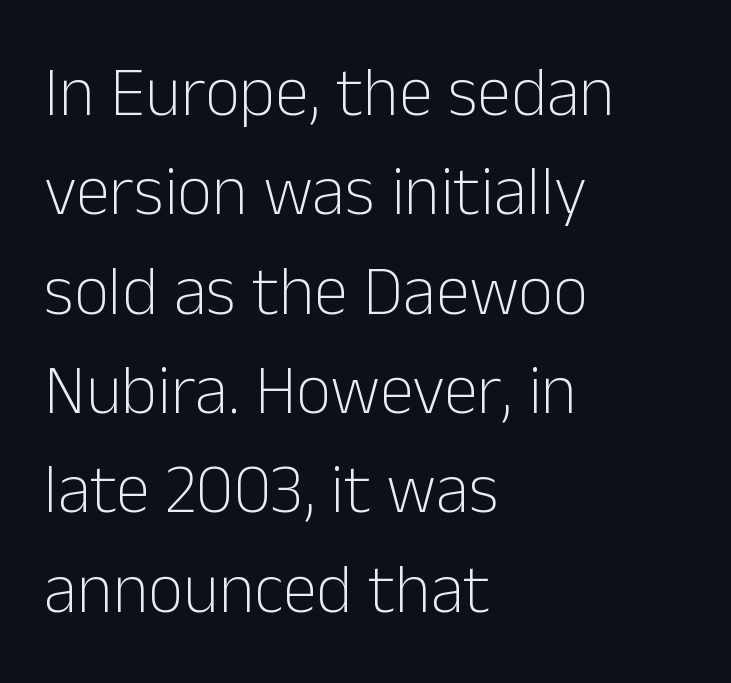
Is there much room between lines? A standard amount, neither cramped nor airy. This sample uses plain, unmodified letter spacing. The foot of each line stays bare and open. Casual observation: everything's shoved over to the left. Varying glyph widths throughout — classic text-font behaviour. Characters remain perfectly vertical along every line.
